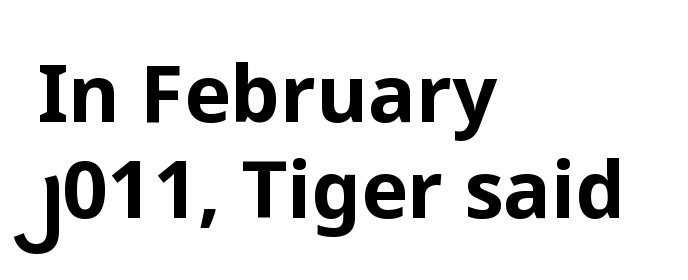
{"serif": "no", "italic": "no", "bold": "yes", "weight": "bold", "width": "normal", "stroke_contrast": "low", "x_height": "medium", "monospaced": "no", "underline": "no", "align": "left", "line_spacing_ratio": 1.22, "letter_spacing": "normal", "letter_spacing_em": 0.0, "glyph_px": 79}
